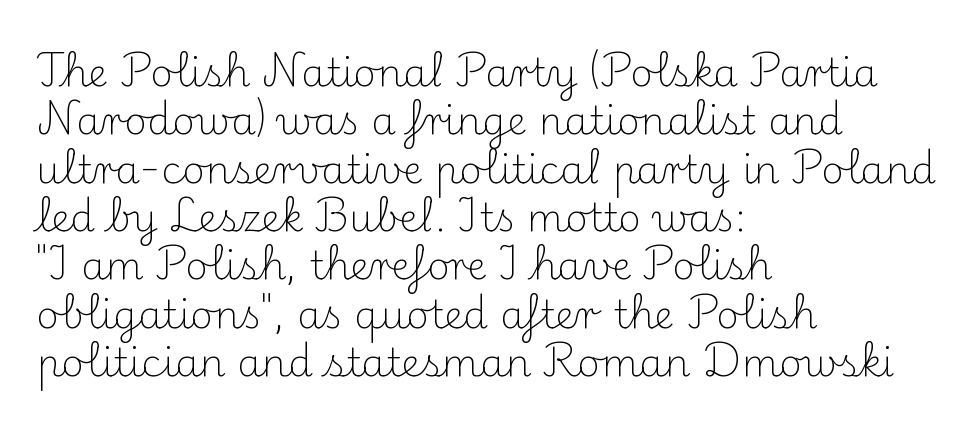
Students, note that the glyphs here touch the page at normal intervals. No chunkiness to these letters — they're not bold. A bare baseline throughout the passage. Compared with a centered layout, this one pins lines to the left instead.
